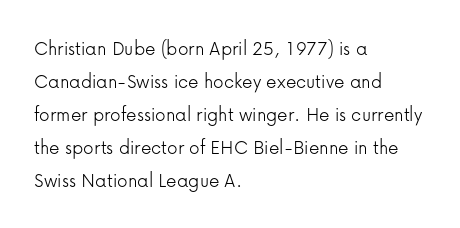
No italicization has been applied; the sample stays upright. This rendering features lettering with no underline. Summary of weight: not heavy and not bold. The typesetter chose a ragged-right arrangement here. The vertical gap from one line to the next is medium.
